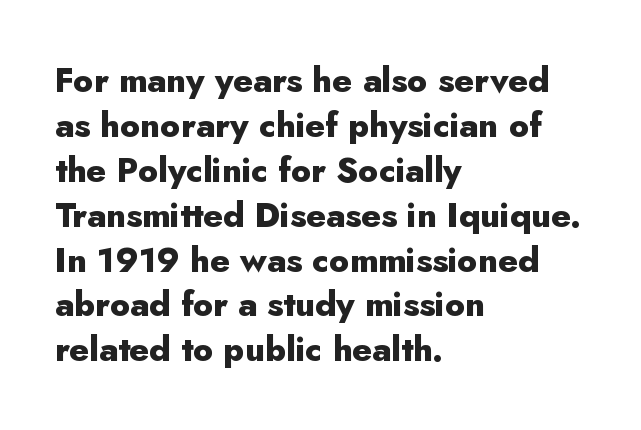
The image shows 34 px heavy sans-serif type, upright; set left-aligned, normal line spacing (1.32x), normal letter spacing, not underlined; low stroke contrast and a small x-height.
